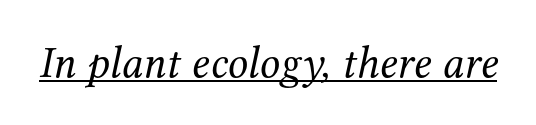
Q: Is the text bold? A: No.
Q: Is the text italic (slanted)? A: Yes, it leans right by about 12 degrees.
Q: Is the typeface a serif or a sans-serif typeface? A: Serif.
Q: Is the text underlined? A: Yes.
Q: Is the spacing between letters normal or unusually wide? A: Normal.
Q: Width (condensed, normal, or wide)? A: Normal.
Q: Stroke contrast? A: Medium.
Q: x-height? A: Medium.
Q: Monospaced? A: No.
